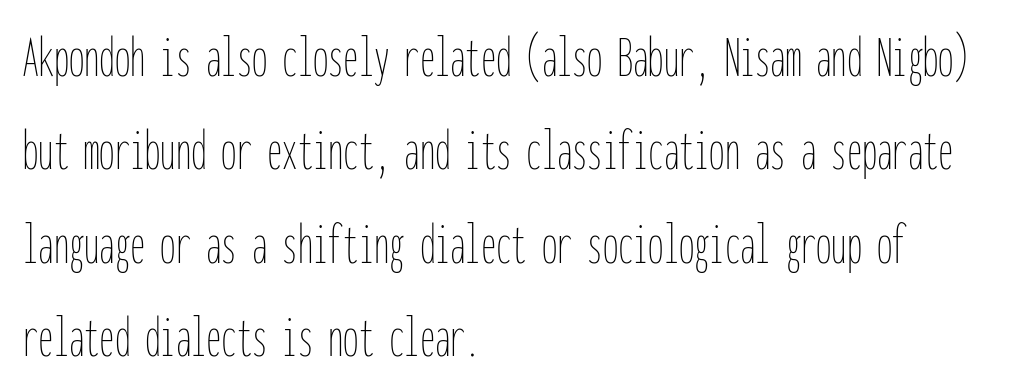
The image shows 61 px thin, condensed type, upright, monospaced; set left-aligned, normal line spacing (1.53x), normal letter spacing, not underlined; low stroke contrast and a medium x-height.
